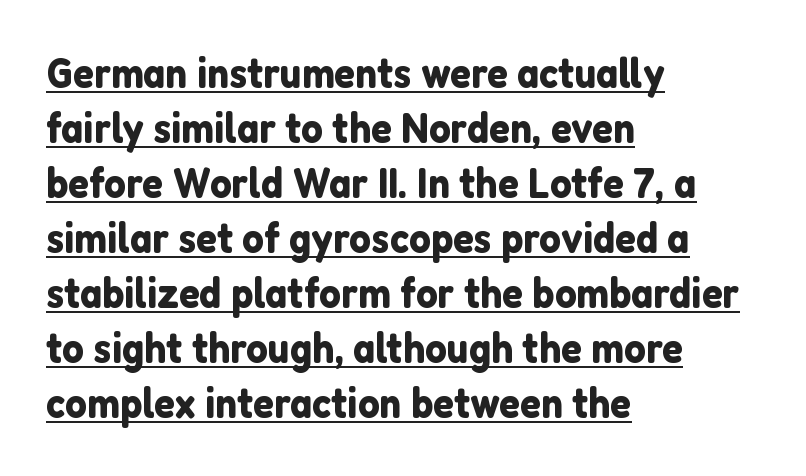
This sample has the flowing, uneven cadence of proportional lettering. Visually the block forms a straight wall on the left and a jagged coastline on the right. Does the lettering tilt? It doesn't — this is upright. This rendering employs a face without finishing strokes, i.e., a sans-serif.
